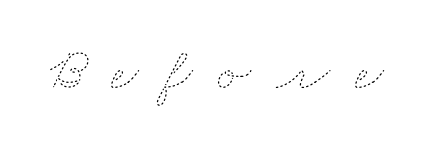
Q: Is the text bold? A: No.
Q: Is the text underlined? A: No.
Q: Is the spacing between letters normal or unusually wide? A: Unusually wide.
Q: Width (condensed, normal, or wide)? A: Wide.
Q: Stroke contrast? A: Low.
Q: x-height? A: Small.
Q: Monospaced? A: No.
